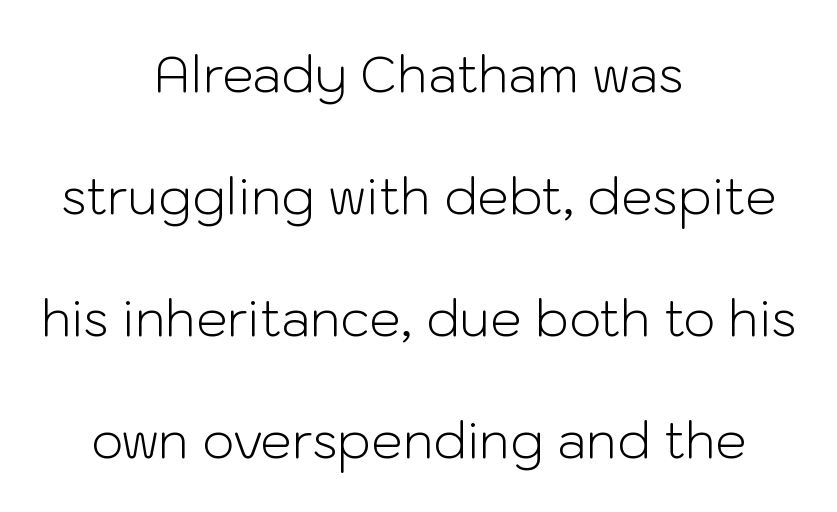
Q: Is the text bold? A: No.
Q: Is the text italic (slanted)? A: No, it is upright.
Q: Is the typeface a serif or a sans-serif typeface? A: Sans-serif.
Q: Is the text underlined? A: No.
Q: How is the paragraph aligned? A: Centered.
Q: Is the spacing between letters normal or unusually wide? A: Normal.
Q: Is the spacing between lines tight, normal or loose? A: Loose.
Q: Width (condensed, normal, or wide)? A: Normal.
Q: Stroke contrast? A: Low.
Q: x-height? A: Medium.
Q: Monospaced? A: No.
